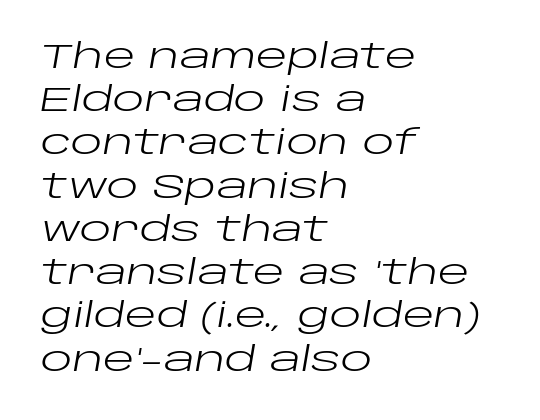
The ragged edge is on the right, which tells us the setting is flush left. The letterforms sit at book weight or below. The rendering applies a slant to the glyphs. The gap between lines stays unmarked.
